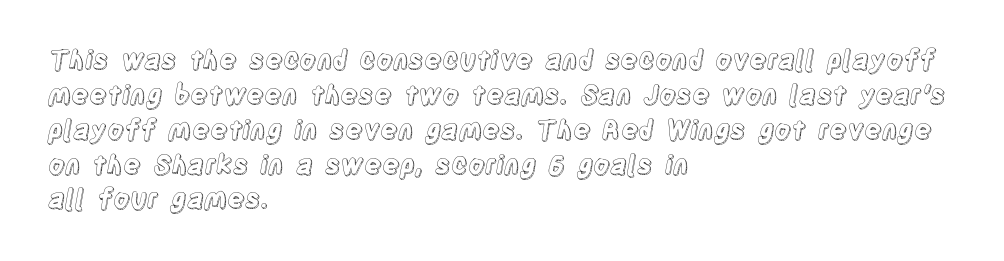
Q: Is the text italic (slanted)? A: Yes.
Q: Is the text underlined? A: No.
Q: How is the paragraph aligned? A: Left-aligned.
Q: Is the spacing between letters normal or unusually wide? A: Normal.
Q: Is the spacing between lines tight, normal or loose? A: Normal.
